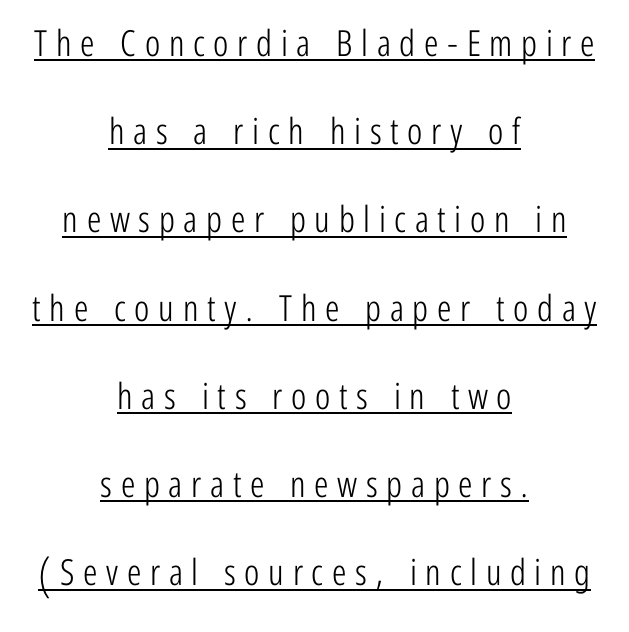
This sample uses a sans-serif face. Decoration check: the copy is underlined. Here the designer chose a conventional face with non-uniform glyph widths. In CSS terms this would be text-align: center. Does extra space separate the letters? Yes, quite a lot of it. Designer's note — italics off, roman on.
